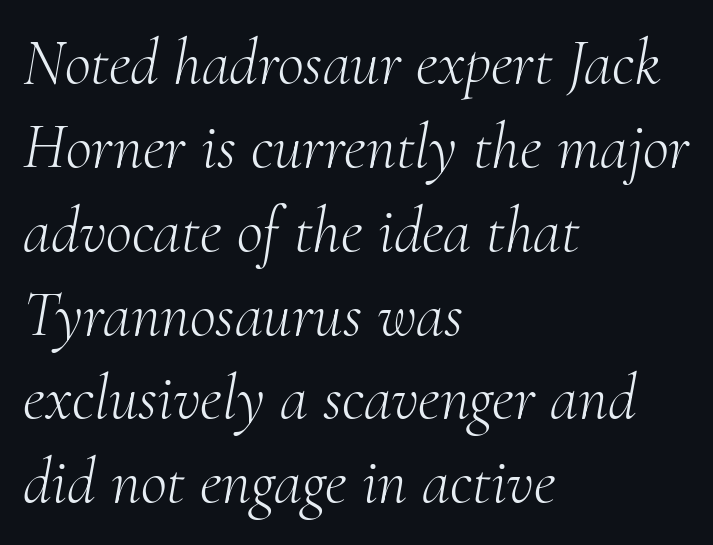
Reading down the column, the eye jumps a familiar distance to each next line. The passage shown is not underscored anywhere. Varying glyph widths throughout — classic text-font behaviour. Heaviness? Minimal to ordinary, like unemphasized prose.
